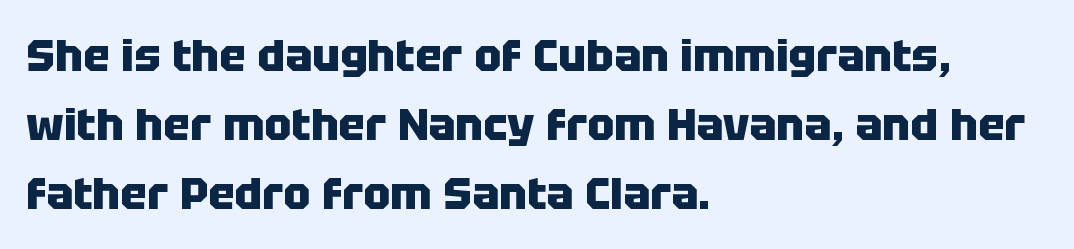
Q: Is the text bold? A: Yes.
Q: Is the text italic (slanted)? A: No, it is upright.
Q: Is the typeface a serif or a sans-serif typeface? A: Sans-serif.
Q: Is the text underlined? A: No.
Q: How is the paragraph aligned? A: Left-aligned.
Q: Is the spacing between letters normal or unusually wide? A: Normal.
Q: Is the spacing between lines tight, normal or loose? A: Normal.
Q: Width (condensed, normal, or wide)? A: Normal.
Q: Stroke contrast? A: Low.
Q: x-height? A: Large.
Q: Monospaced? A: No.
